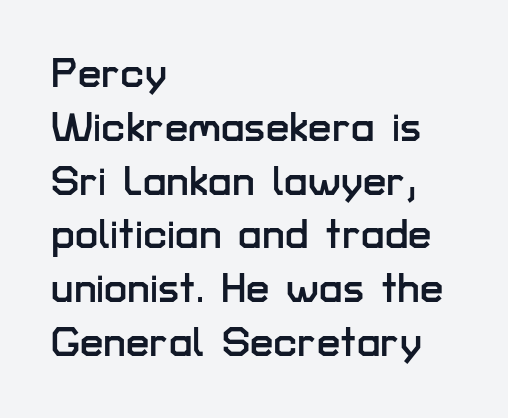
The image shows 42 px sans-serif type, upright; set left-aligned, normal line spacing (1.28x), normal letter spacing, not underlined; low stroke contrast and a medium x-height.
